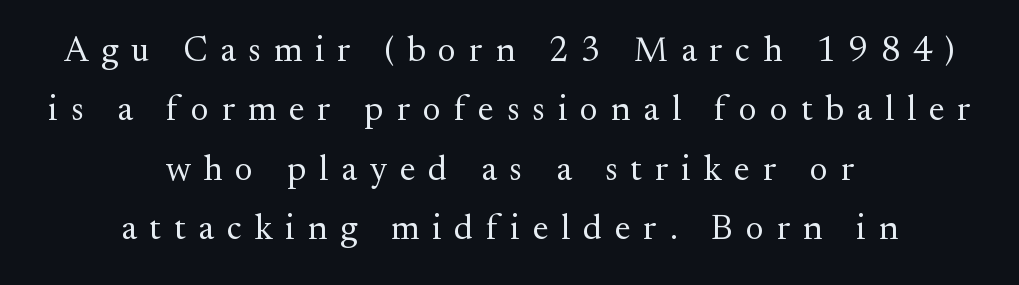
Q: Is the text bold? A: No.
Q: Is the text italic (slanted)? A: No, it is upright.
Q: Is the typeface a serif or a sans-serif typeface? A: Serif.
Q: Is the text underlined? A: No.
Q: How is the paragraph aligned? A: Centered.
Q: Is the spacing between letters normal or unusually wide? A: Unusually wide.
Q: Is the spacing between lines tight, normal or loose? A: Normal.
Q: Width (condensed, normal, or wide)? A: Normal.
Q: Stroke contrast? A: Medium.
Q: x-height? A: Small.
Q: Monospaced? A: No.
